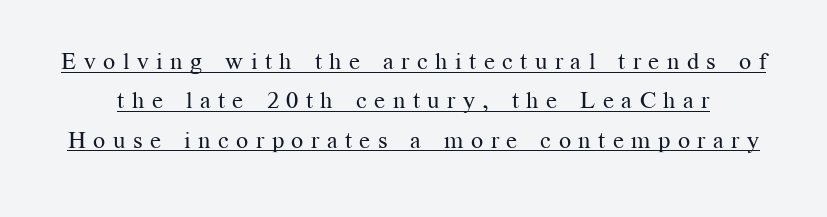
The passage shown is underscored from start to finish. Rendered with straight, roman letterforms. Evenly set lines give the paragraph a standard silhouette. The weight would be labelled regular, book, light, or lighter still.
